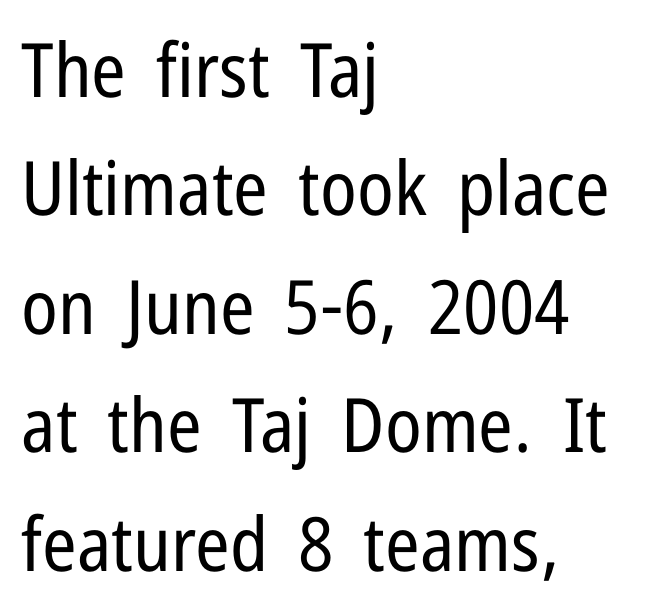
Q: Is the text bold? A: No.
Q: Is the text italic (slanted)? A: No, it is upright.
Q: Is the typeface a serif or a sans-serif typeface? A: Sans-serif.
Q: Is the text underlined? A: No.
Q: How is the paragraph aligned? A: Left-aligned.
Q: Is the spacing between letters normal or unusually wide? A: Normal.
Q: Is the spacing between lines tight, normal or loose? A: Normal.
Q: Width (condensed, normal, or wide)? A: Condensed.
Q: Stroke contrast? A: Low.
Q: x-height? A: Medium.
Q: Monospaced? A: No.
